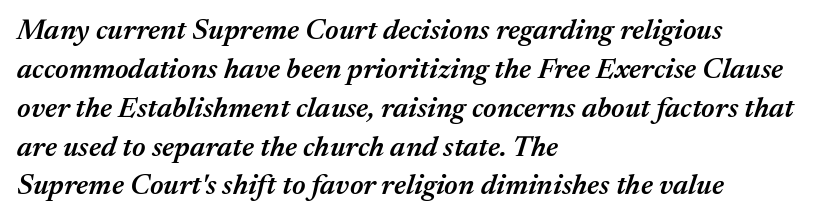
{"italic": "yes", "lean": "right", "slant_degrees": 17, "bold": "semi", "weight": "semibold", "width": "normal", "stroke_contrast": "medium", "x_height": "medium", "monospaced": "no", "underline": "no", "align": "left", "line_spacing": "normal", "line_spacing_ratio": 1.34, "letter_spacing": "normal", "letter_spacing_em": 0.0, "glyph_px": 29}
